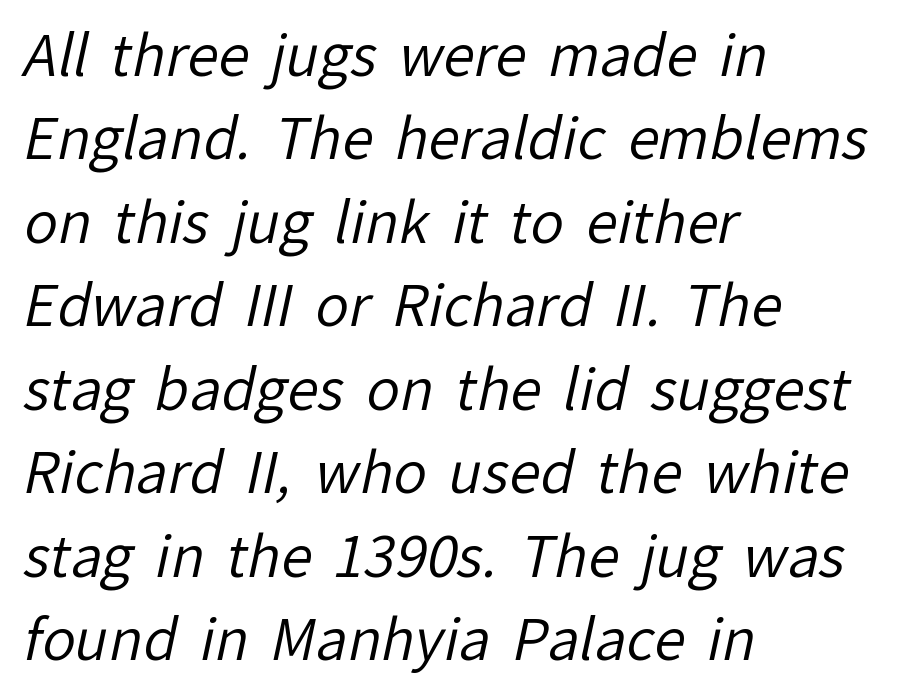
The image shows 56 px regular-weight sans-serif type; set left-aligned, normal line spacing (1.49x), normal letter spacing, not underlined; low stroke contrast and a medium x-height.
